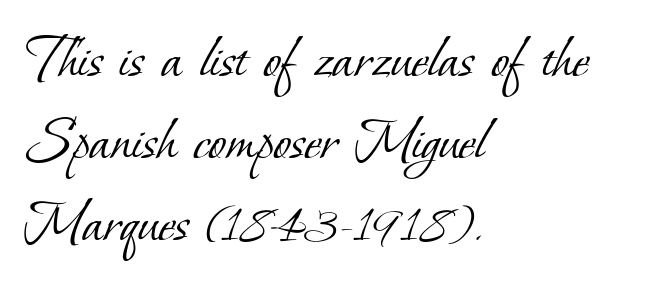
{"serif": "yes", "bold": "no", "weight": "light", "width": "normal", "stroke_contrast": "low", "x_height": "small", "monospaced": "no", "underline": "no", "align": "left", "line_spacing": "normal", "line_spacing_ratio": 1.28, "letter_spacing": "normal", "letter_spacing_em": 0.0, "glyph_px": 64}
